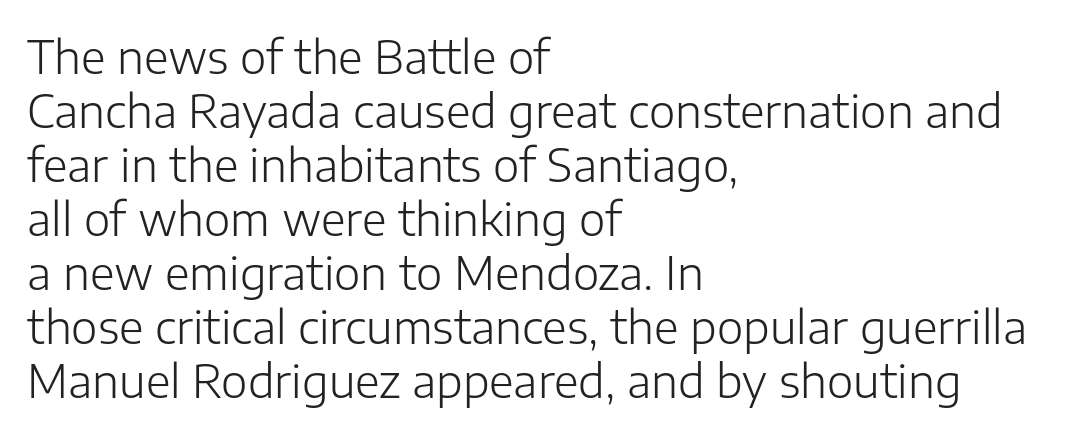
Q: Is the text bold? A: No.
Q: Is the text italic (slanted)? A: No, it is upright.
Q: Is the typeface a serif or a sans-serif typeface? A: Sans-serif.
Q: Is the text underlined? A: No.
Q: How is the paragraph aligned? A: Left-aligned.
Q: Is the spacing between letters normal or unusually wide? A: Normal.
Q: Width (condensed, normal, or wide)? A: Normal.
Q: Stroke contrast? A: Low.
Q: x-height? A: Medium.
Q: Monospaced? A: No.
